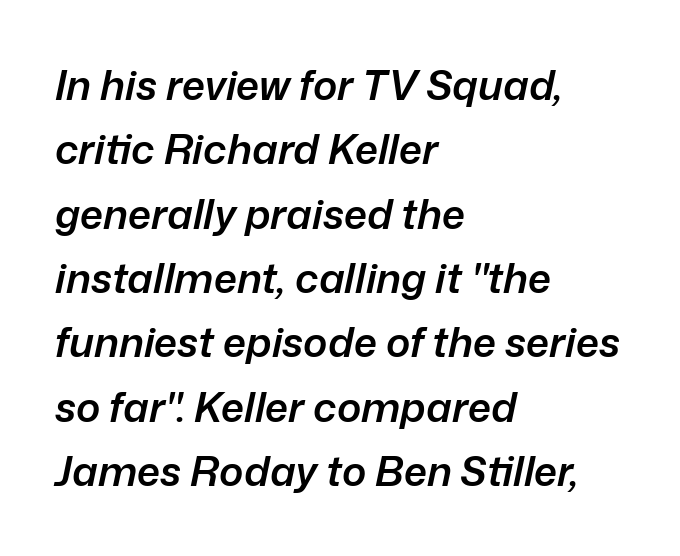
Q: Is the text bold? A: Semi-bold.
Q: Is the text italic (slanted)? A: Yes, it leans right by about 12 degrees.
Q: Is the text underlined? A: No.
Q: How is the paragraph aligned? A: Left-aligned.
Q: Is the spacing between letters normal or unusually wide? A: Normal.
Q: Is the spacing between lines tight, normal or loose? A: Normal.
Q: Width (condensed, normal, or wide)? A: Normal.
Q: Stroke contrast? A: Low.
Q: x-height? A: Medium.
Q: Monospaced? A: No.
